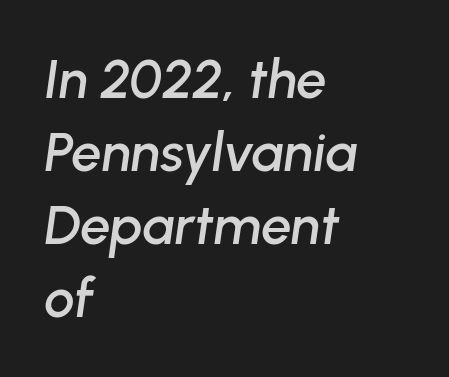
Q: Is the text italic (slanted)? A: Yes, it leans right by about 8 degrees.
Q: Is the text underlined? A: No.
Q: How is the paragraph aligned? A: Left-aligned.
Q: Is the spacing between letters normal or unusually wide? A: Normal.
Q: Is the spacing between lines tight, normal or loose? A: Normal.
Q: Width (condensed, normal, or wide)? A: Normal.
Q: Stroke contrast? A: Low.
Q: x-height? A: Medium.
Q: Monospaced? A: No.
